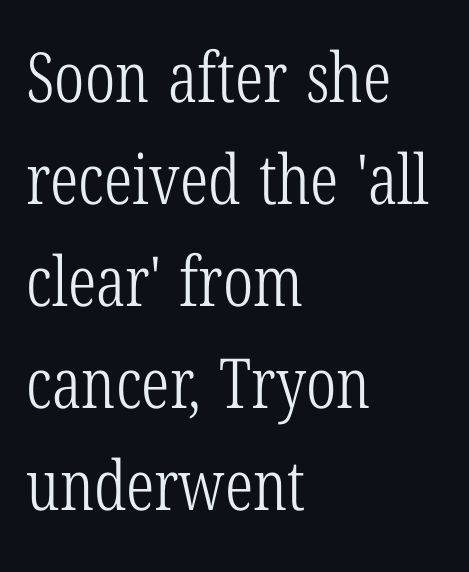
{"serif": "yes", "italic": "no", "bold": "no", "weight": "light", "width": "condensed", "stroke_contrast": "low", "x_height": "medium", "monospaced": "no", "underline": "no", "align": "left", "line_spacing": "normal", "line_spacing_ratio": 1.48, "letter_spacing": "normal", "letter_spacing_em": 0.0, "glyph_px": 69}
